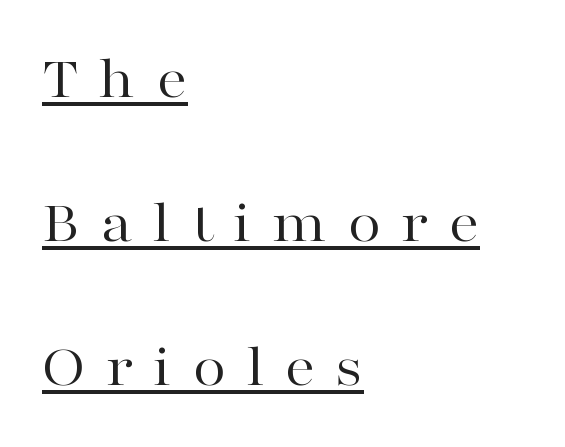
Q: Is the text bold? A: No.
Q: Is the text italic (slanted)? A: No, it is upright.
Q: Is the typeface a serif or a sans-serif typeface? A: Serif.
Q: Is the text underlined? A: Yes.
Q: How is the paragraph aligned? A: Left-aligned.
Q: Is the spacing between letters normal or unusually wide? A: Unusually wide.
Q: Is the spacing between lines tight, normal or loose? A: Loose.
Q: Width (condensed, normal, or wide)? A: Wide.
Q: Stroke contrast? A: High.
Q: x-height? A: Medium.
Q: Monospaced? A: No.
